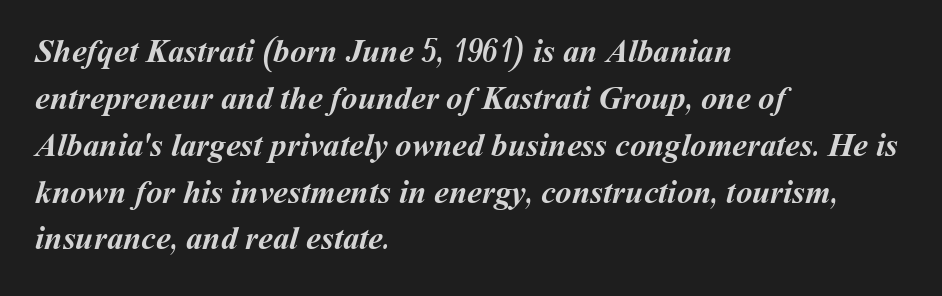
How would I describe the line gaps? Plain and ordinary. The rendering anchors every line to the left-hand side. This is heavy type, rendered in bold. Proportional: the letters do not fall into vertical columns.
